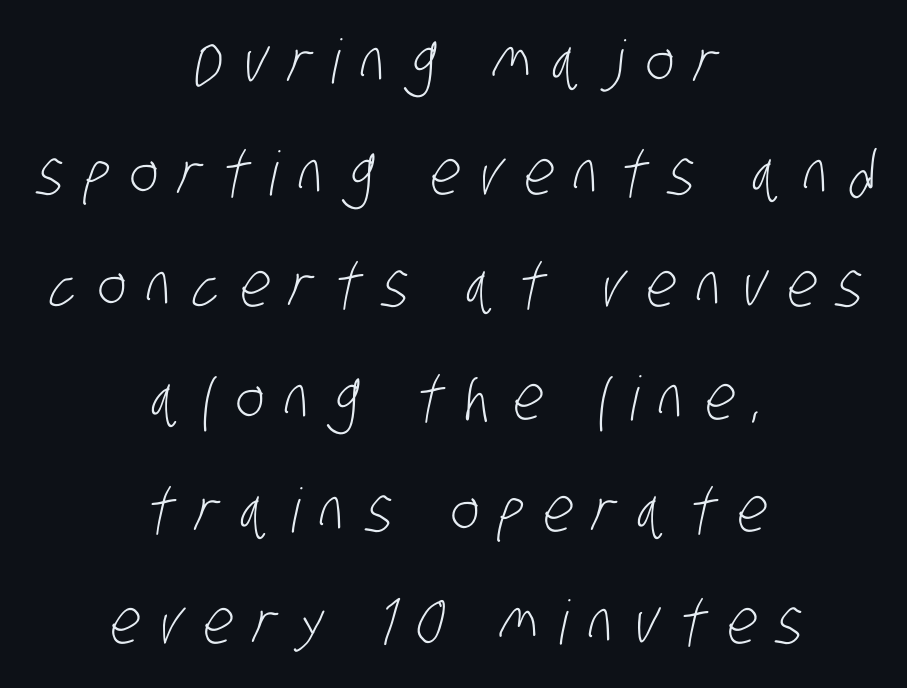
No word sits above an underline. The passage shown is typed in a proportional face where columns would drift. These lines have a slow, spaced-out rhythm from letter to letter. Regarding serifs, this sample does without them. The paragraph has two soft edges and a firm central axis. No extra ink here — the face is not bold.
